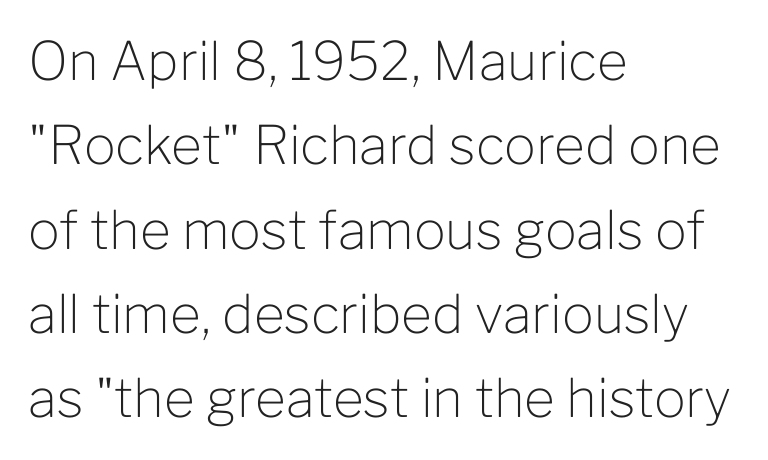
Q: Is the text bold? A: No.
Q: Is the text italic (slanted)? A: No, it is upright.
Q: Is the typeface a serif or a sans-serif typeface? A: Sans-serif.
Q: Is the text underlined? A: No.
Q: How is the paragraph aligned? A: Left-aligned.
Q: Is the spacing between letters normal or unusually wide? A: Normal.
Q: Is the spacing between lines tight, normal or loose? A: Normal.
Q: Width (condensed, normal, or wide)? A: Normal.
Q: Stroke contrast? A: Low.
Q: x-height? A: Medium.
Q: Monospaced? A: No.
